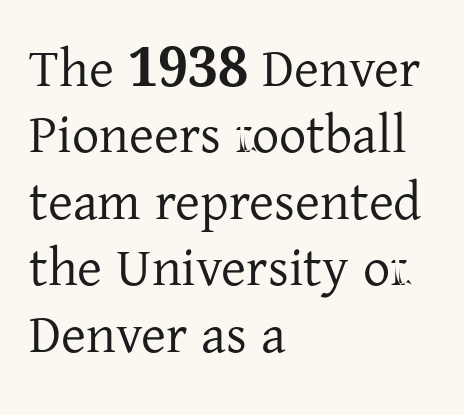
Layout note: lines flush left. Do the characters align in a grid? No, the font is proportional. Letter spacing: default. The type family on display is of the serif kind. Upright lettering throughout. The zone under the glyphs is completely vacant.
